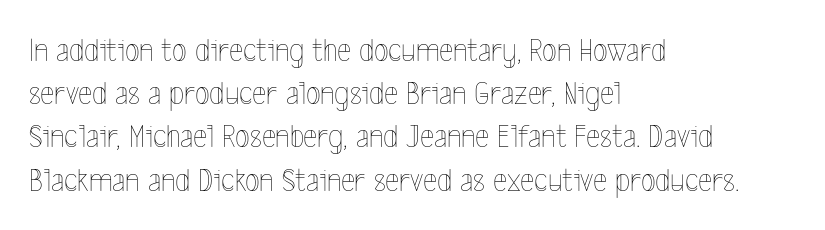
Q: Is the text bold? A: No.
Q: Is the text italic (slanted)? A: No, it is upright.
Q: Is the text underlined? A: No.
Q: How is the paragraph aligned? A: Left-aligned.
Q: Is the spacing between letters normal or unusually wide? A: Normal.
Q: Is the spacing between lines tight, normal or loose? A: Normal.
Q: Width (condensed, normal, or wide)? A: Condensed.
Q: x-height? A: Medium.
Q: Monospaced? A: No.
